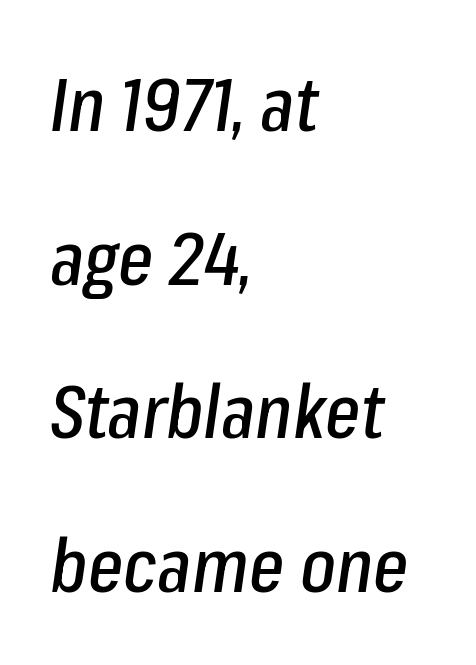
Q: Is the text italic (slanted)? A: Yes, it leans right by about 8 degrees.
Q: Is the text underlined? A: No.
Q: How is the paragraph aligned? A: Left-aligned.
Q: Is the spacing between letters normal or unusually wide? A: Normal.
Q: Is the spacing between lines tight, normal or loose? A: Loose.
Q: Width (condensed, normal, or wide)? A: Condensed.
Q: Stroke contrast? A: Low.
Q: x-height? A: Medium.
Q: Monospaced? A: No.
